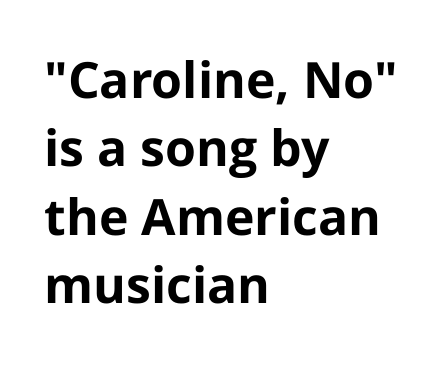
This sample has the flowing, uneven cadence of proportional lettering. The lines are quadded left. Thick stems and heavy bowls — unmistakably bold. Caption: standard tracking, unaltered. Font category for this specimen: sans-serif. Descenders are the only things crossing below the line.
